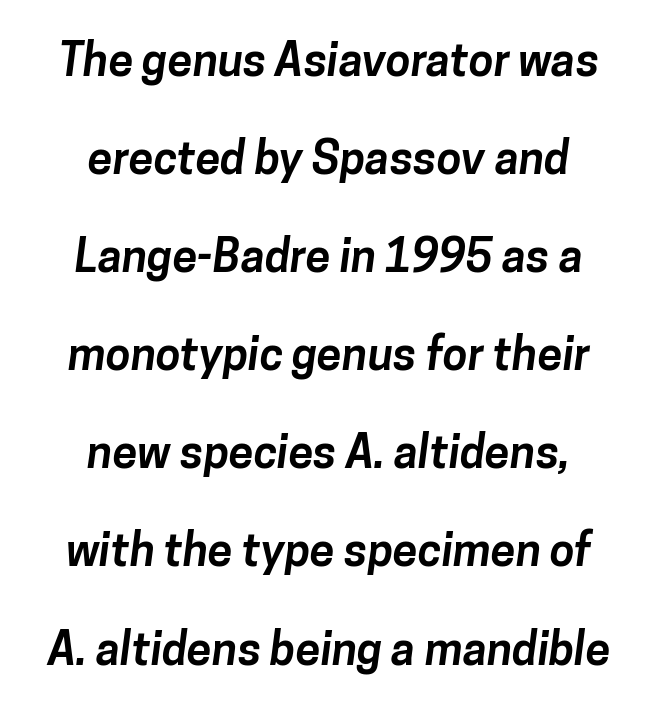
Note the varied advance widths — an 'i' is clearly narrower than an 'm'. In terms of leading, this rendering errs on the spacious side. Casual observation: everything's sitting right in the middle. Serif or sans? Sans — the stroke terminals are bare. These words are printed bold, with thick strokes throughout. Spacing between characters is what you'd get straight out of the box.
